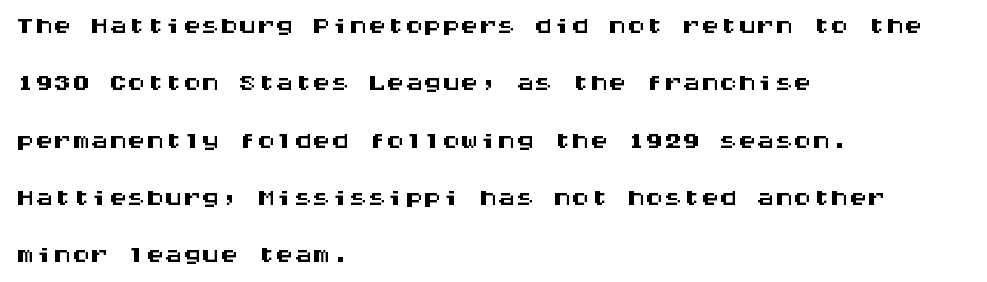
{"serif": "no", "italic": "no", "width": "wide", "stroke_contrast": "medium", "x_height": "large", "monospaced": "yes", "underline": "no", "align": "left", "line_spacing": "normal", "line_spacing_ratio": 1.55, "letter_spacing": "normal", "letter_spacing_em": 0.0, "glyph_px": 37}
